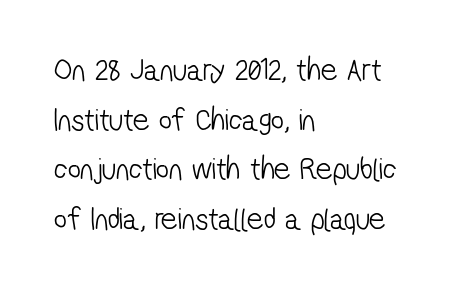
Each line starts at the same left margin while the right side varies. How are the letters spaced? Ordinarily, with no added tracking. The rows are spaced the way most documents space them. Letters have the restrained weight of plain body copy at most. You can tell from the bare stems that sans-serif type was used.
